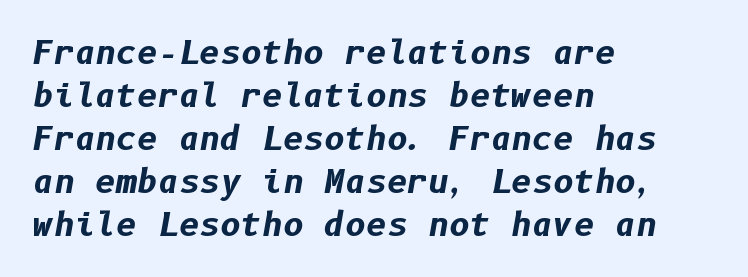
Q: Is the text bold? A: Yes.
Q: Is the text italic (slanted)? A: Yes, it leans right by about 10 degrees.
Q: Is the text underlined? A: No.
Q: How is the paragraph aligned? A: Left-aligned.
Q: Is the spacing between letters normal or unusually wide? A: Normal.
Q: Is the spacing between lines tight, normal or loose? A: Normal.
Q: Width (condensed, normal, or wide)? A: Normal.
Q: Stroke contrast? A: Low.
Q: x-height? A: Medium.
